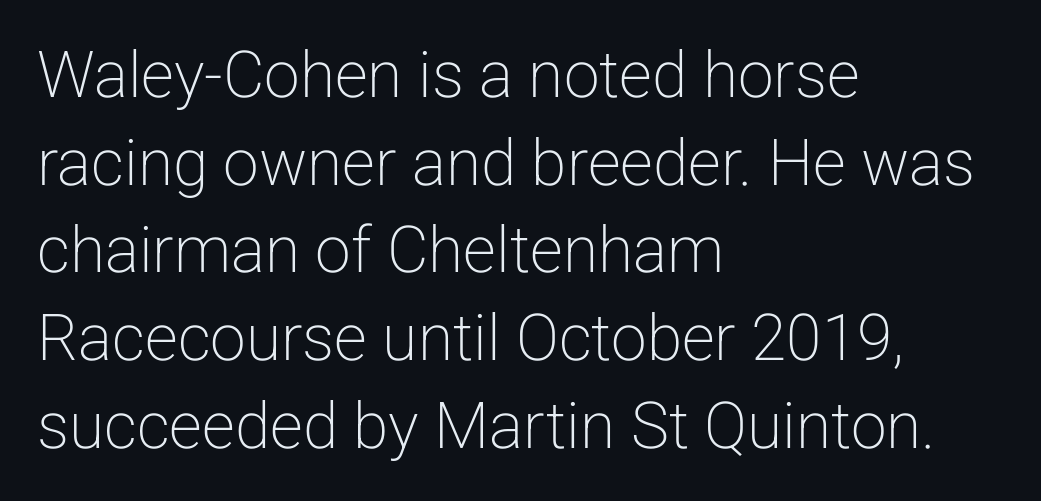
Q: Is the text bold? A: No.
Q: Is the text italic (slanted)? A: No, it is upright.
Q: Is the typeface a serif or a sans-serif typeface? A: Sans-serif.
Q: Is the text underlined? A: No.
Q: How is the paragraph aligned? A: Left-aligned.
Q: Is the spacing between letters normal or unusually wide? A: Normal.
Q: Is the spacing between lines tight, normal or loose? A: Normal.
Q: Width (condensed, normal, or wide)? A: Normal.
Q: Stroke contrast? A: Low.
Q: x-height? A: Medium.
Q: Monospaced? A: No.
